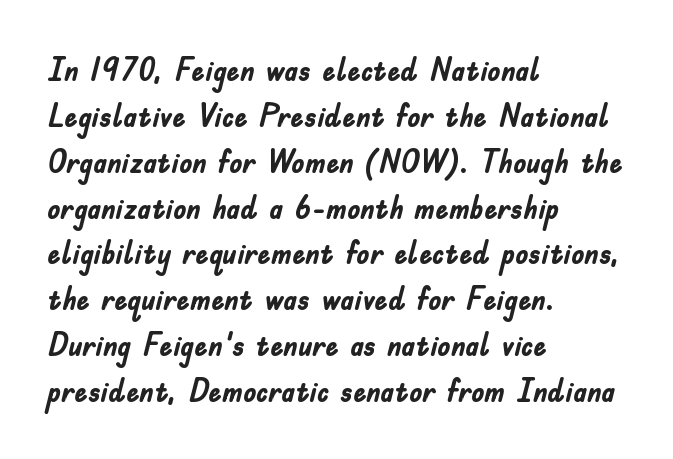
{"serif": "no", "bold": "yes", "weight": "semibold", "width": "condensed", "stroke_contrast": "low", "x_height": "small", "monospaced": "no", "underline": "no", "align": "left", "line_spacing": "normal", "line_spacing_ratio": 1.39, "letter_spacing": "normal", "letter_spacing_em": 0.0, "glyph_px": 33}
